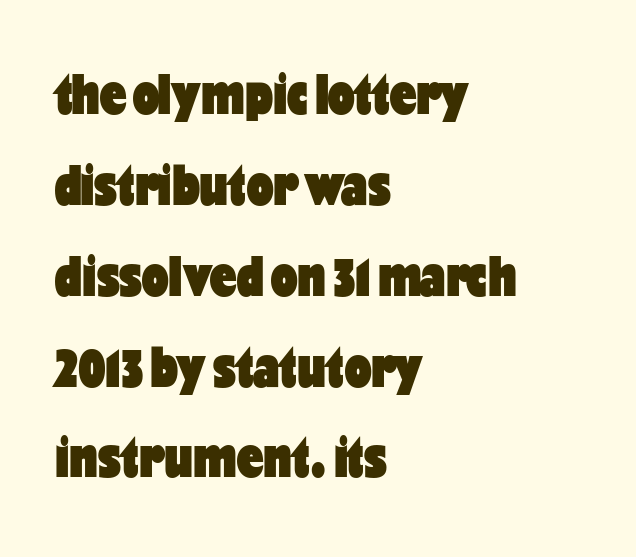
Q: Is the text bold? A: Yes.
Q: Is the text italic (slanted)? A: No, it is upright.
Q: Is the typeface a serif or a sans-serif typeface? A: Sans-serif.
Q: Is the text underlined? A: No.
Q: How is the paragraph aligned? A: Left-aligned.
Q: Is the spacing between letters normal or unusually wide? A: Normal.
Q: Is the spacing between lines tight, normal or loose? A: Normal.
Q: Width (condensed, normal, or wide)? A: Condensed.
Q: Stroke contrast? A: Low.
Q: x-height? A: Medium.
Q: Monospaced? A: No.
